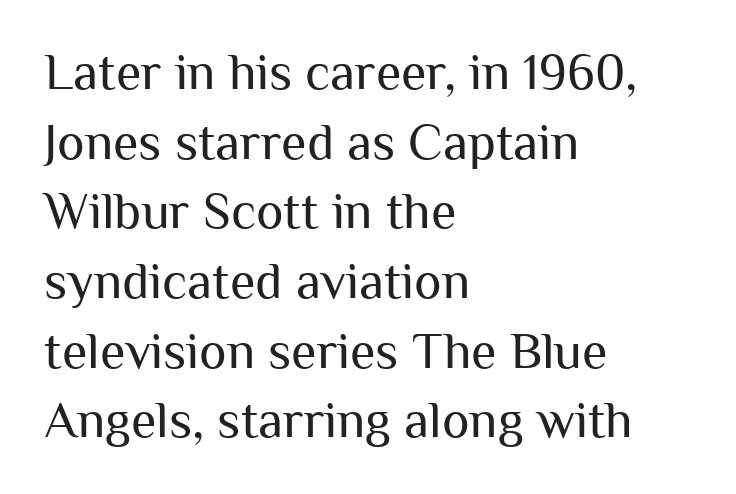
A typesetter would call this proportional, since set widths differ per character. Baseline-to-baseline distance is the conventional proportion of letter height. Caption: multi-line text, flush left, ragged right. To sum up the face: it is a sans, with no serifs. The space beneath each line is pristine and unruled.
